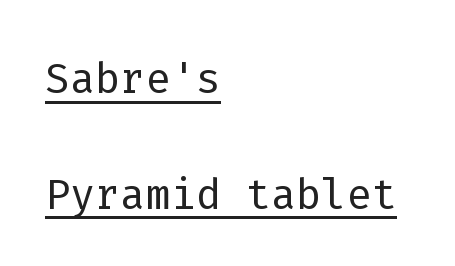
{"serif": "no", "italic": "no", "bold": "no", "weight": "light", "width": "normal", "stroke_contrast": "low", "x_height": "medium", "monospaced": "yes", "underline": "yes", "align": "left", "line_spacing": "loose", "line_spacing_ratio": 1.96, "letter_spacing": "normal", "letter_spacing_em": 0.0, "glyph_px": 59}
